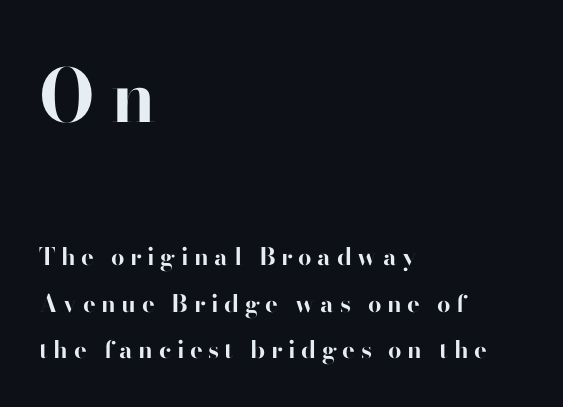
Characters follow at a spacing far wider than the type designer built in. The axis of the letterforms is exactly vertical. Baseline-to-baseline distance is far greater than the letter height. You could not count columns in this text — the font is proportionally spaced. Alignment: flush left. The font family rendered here belongs to the sans-serif group.
